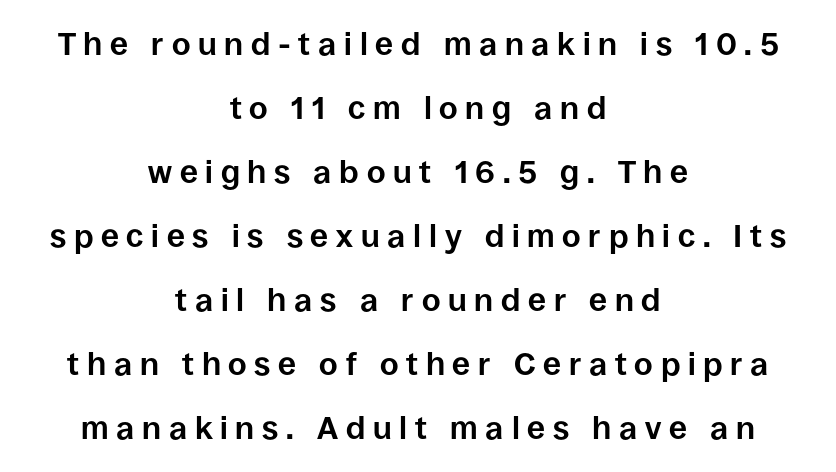
A centered setting, common on invitations and titles, is used for this passage. Look at the tracking — it's clearly loosened, letters drifting apart. Italic: no, the glyphs are upright roman. Descenders hang freely into open space. Think of a printed novel: that variable character pitch is what you see here.
